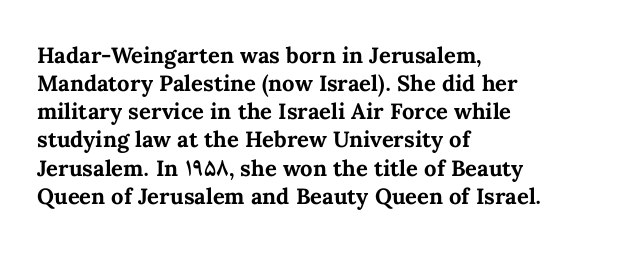
{"italic": "no", "bold": "yes", "underline": "no", "align": "left", "line_spacing": "normal", "line_spacing_ratio": 1.28, "letter_spacing": "normal", "letter_spacing_em": 0.0, "glyph_px": 22}
